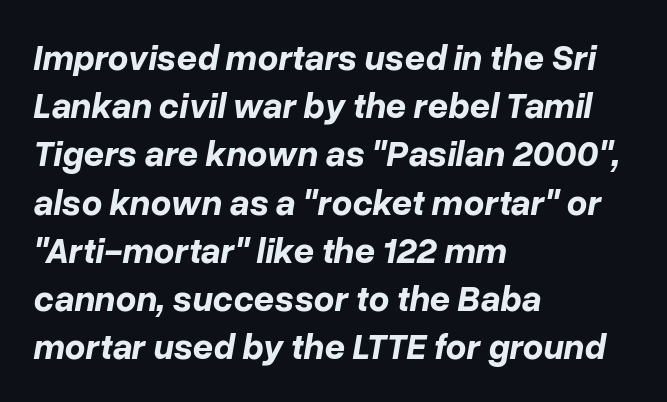
Q: Is the text bold? A: Yes.
Q: Is the text italic (slanted)? A: Yes, it leans right by about 10 degrees.
Q: Is the text underlined? A: No.
Q: How is the paragraph aligned? A: Left-aligned.
Q: Is the spacing between letters normal or unusually wide? A: Normal.
Q: Is the spacing between lines tight, normal or loose? A: Normal.
Q: Width (condensed, normal, or wide)? A: Normal.
Q: Stroke contrast? A: Low.
Q: x-height? A: Medium.
Q: Monospaced? A: No.
